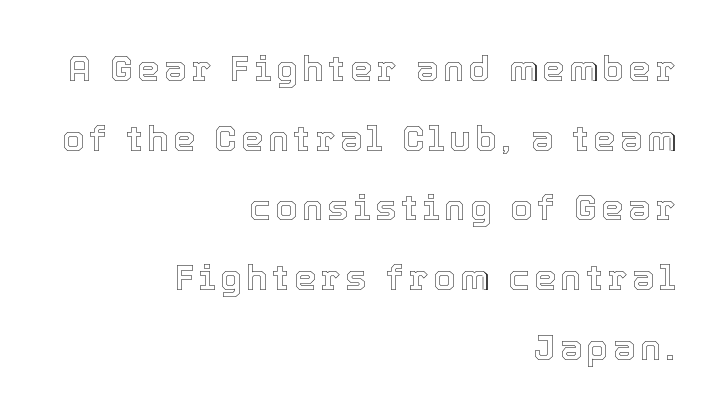
{"italic": "no", "width": "normal", "x_height": "medium", "monospaced": "no", "underline": "no", "align": "right", "line_spacing": "loose", "line_spacing_ratio": 1.99, "glyph_px": 35}
